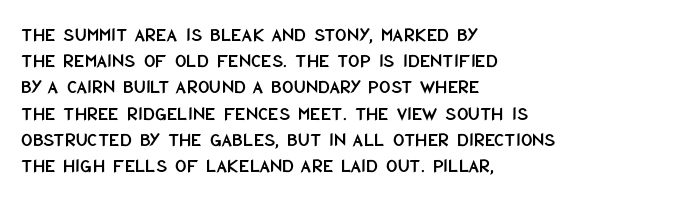
{"italic": "no", "underline": "no", "align": "left", "line_spacing": "normal", "line_spacing_ratio": 1.31, "letter_spacing": "normal", "letter_spacing_em": 0.0, "glyph_px": 20}
